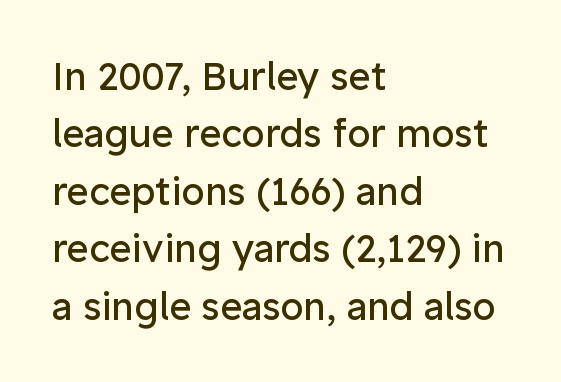
{"serif": "no", "italic": "no", "bold": "no", "weight": "regular", "width": "normal", "stroke_contrast": "low", "x_height": "medium", "monospaced": "no", "underline": "no", "align": "left", "line_spacing": "normal", "line_spacing_ratio": 1.51, "letter_spacing": "normal", "letter_spacing_em": 0.0, "glyph_px": 38}
